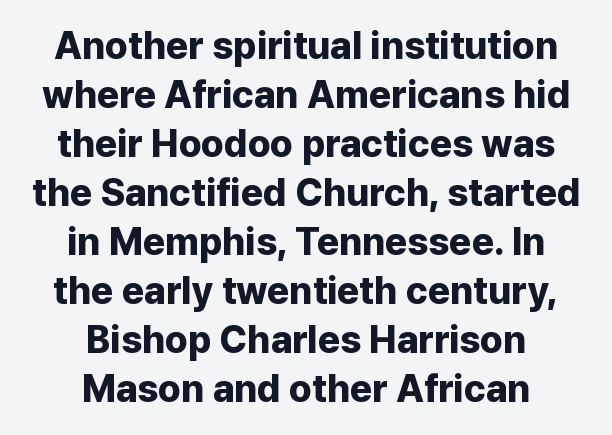
{"serif": "no", "italic": "no", "bold": "yes", "weight": "bold", "width": "normal", "stroke_contrast": "low", "x_height": "medium", "monospaced": "no", "underline": "no", "align": "center", "line_spacing": "normal", "line_spacing_ratio": 1.29, "letter_spacing": "normal", "letter_spacing_em": 0.0, "glyph_px": 38}
